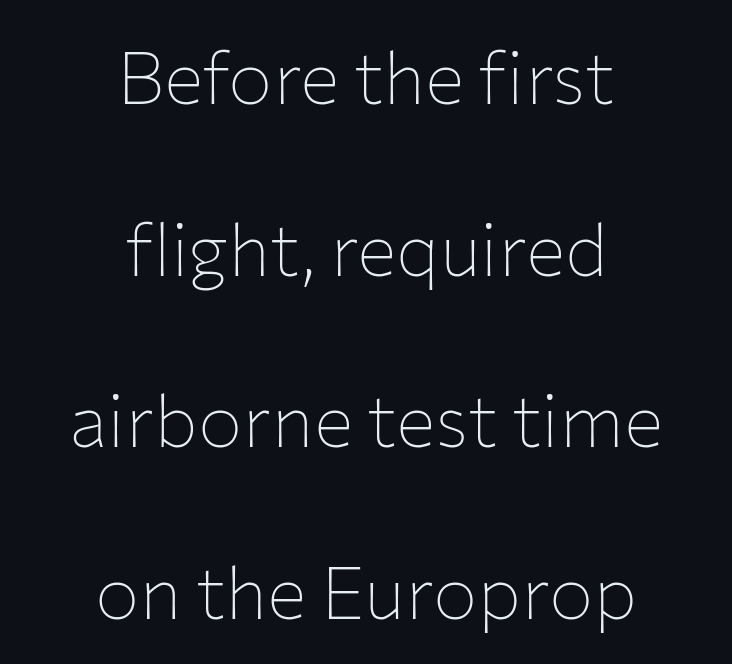
Q: Is the text bold? A: No.
Q: Is the text italic (slanted)? A: No, it is upright.
Q: Is the typeface a serif or a sans-serif typeface? A: Sans-serif.
Q: Is the text underlined? A: No.
Q: How is the paragraph aligned? A: Centered.
Q: Is the spacing between letters normal or unusually wide? A: Normal.
Q: Is the spacing between lines tight, normal or loose? A: Loose.
Q: Width (condensed, normal, or wide)? A: Normal.
Q: Stroke contrast? A: Low.
Q: x-height? A: Medium.
Q: Monospaced? A: No.
